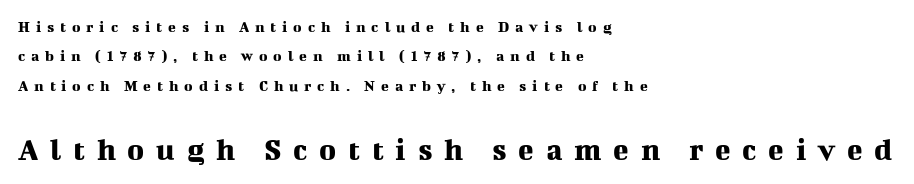
Is there any slant? The stems are plumb. This sample uses a serif face. The passage shown is typed in a proportional face where columns would drift. Tracking here is generous; glyphs stand well apart from one another.
